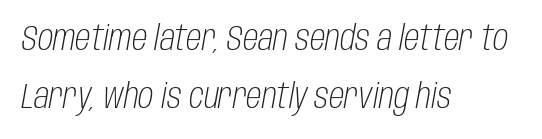
{"italic": "yes", "lean": "right", "slant_degrees": 10, "bold": "no", "weight": "light", "width": "condensed", "stroke_contrast": "low", "x_height": "large", "monospaced": "no", "underline": "no", "align": "left", "line_spacing": "normal", "line_spacing_ratio": 1.65, "letter_spacing": "normal", "letter_spacing_em": 0.0, "glyph_px": 35}
